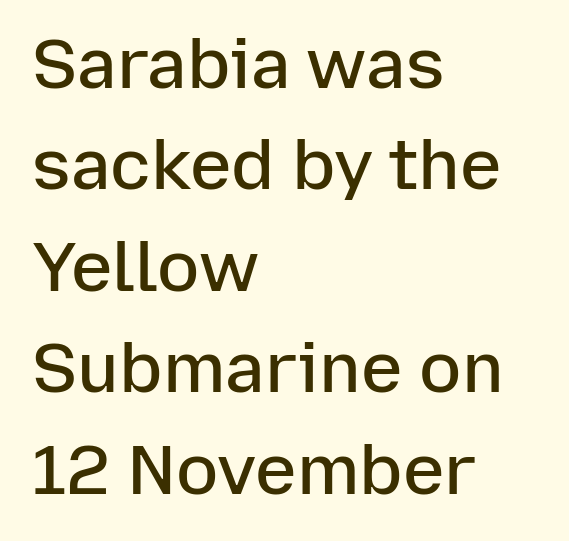
The space directly below the letters is spotless. Looks like regular typesetting: each glyph gets only the width it needs. Words appear dense and cohesive because spacing is normal. The typeface chosen for these lines omits serifs. The lines sit at an ordinary, default distance from one another. The text block is weighted toward the left margin, trailing off unevenly rightward.
